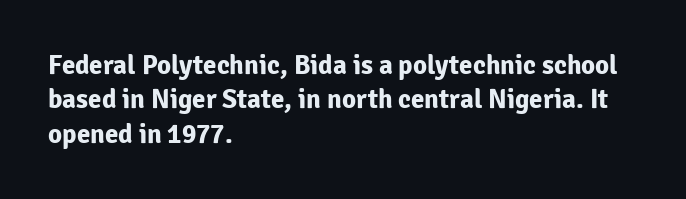
Q: Is the text bold? A: Yes.
Q: Is the text italic (slanted)? A: No, it is upright.
Q: Is the text underlined? A: No.
Q: How is the paragraph aligned? A: Left-aligned.
Q: Is the spacing between letters normal or unusually wide? A: Normal.
Q: Is the spacing between lines tight, normal or loose? A: Normal.
